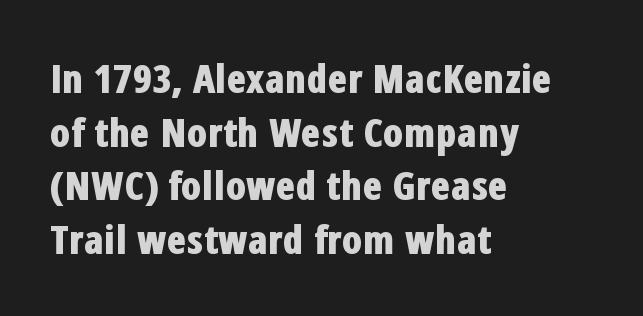
Q: Is the text bold? A: Yes.
Q: Is the text italic (slanted)? A: No, it is upright.
Q: Is the typeface a serif or a sans-serif typeface? A: Sans-serif.
Q: Is the text underlined? A: No.
Q: How is the paragraph aligned? A: Left-aligned.
Q: Is the spacing between letters normal or unusually wide? A: Normal.
Q: Is the spacing between lines tight, normal or loose? A: Normal.
Q: Width (condensed, normal, or wide)? A: Condensed.
Q: Stroke contrast? A: Low.
Q: x-height? A: Medium.
Q: Monospaced? A: No.
